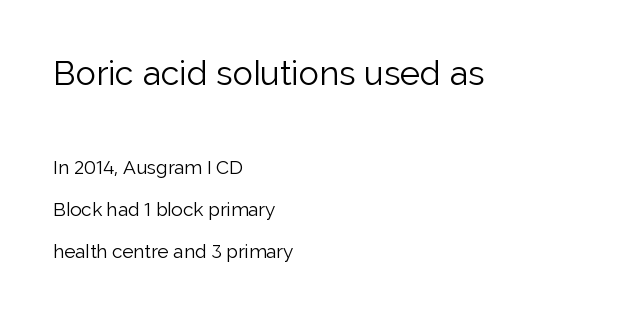
{"serif": "no", "italic": "no", "bold": "no", "weight": "light", "width": "normal", "stroke_contrast": "low", "x_height": "medium", "monospaced": "no", "underline": "no", "align": "left", "line_spacing": "loose", "line_spacing_ratio": 2.22, "letter_spacing": "normal", "letter_spacing_em": 0.0, "larger_block": "first", "size_ratio": 1.79, "glyph_px": 34}
